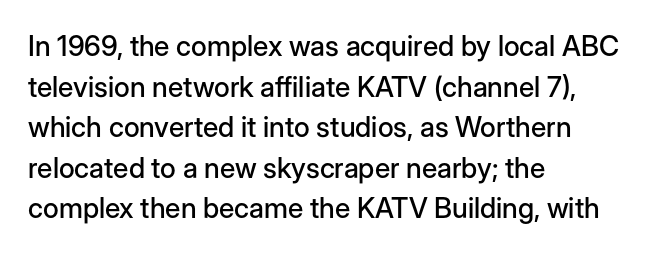
Q: Is the text italic (slanted)? A: No, it is upright.
Q: Is the typeface a serif or a sans-serif typeface? A: Sans-serif.
Q: Is the text underlined? A: No.
Q: How is the paragraph aligned? A: Left-aligned.
Q: Is the spacing between letters normal or unusually wide? A: Normal.
Q: Is the spacing between lines tight, normal or loose? A: Normal.
Q: Width (condensed, normal, or wide)? A: Normal.
Q: Stroke contrast? A: Low.
Q: x-height? A: Medium.
Q: Monospaced? A: No.
